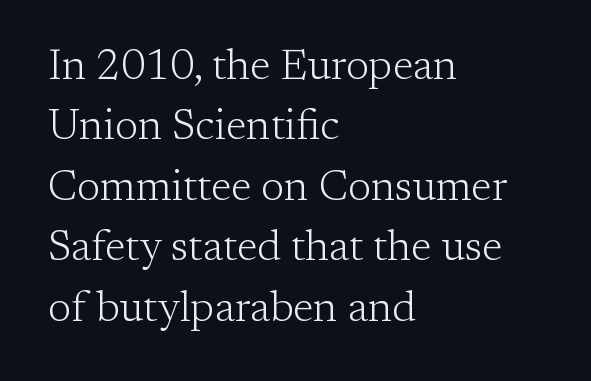
{"serif": "yes", "italic": "no", "bold": "no", "weight": "light", "width": "normal", "stroke_contrast": "low", "x_height": "medium", "monospaced": "no", "underline": "no", "align": "left", "line_spacing": "normal", "line_spacing_ratio": 1.44, "letter_spacing": "normal", "letter_spacing_em": 0.0, "glyph_px": 42}
